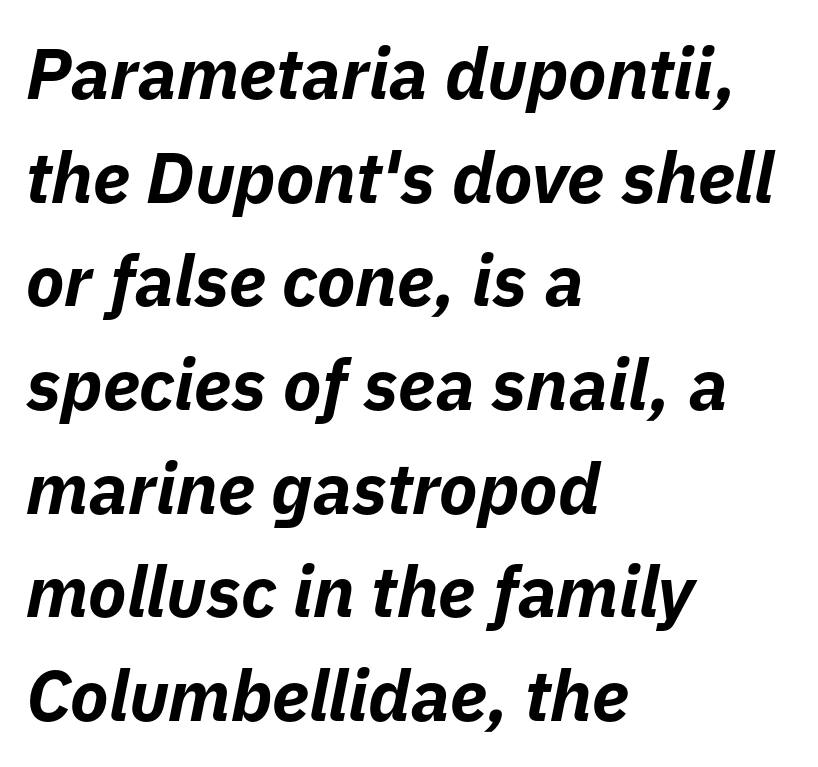
The image shows 71 px bold type, italic (leaning right); set left-aligned, normal line spacing (1.46x), normal letter spacing, not underlined; low stroke contrast and a medium x-height.
